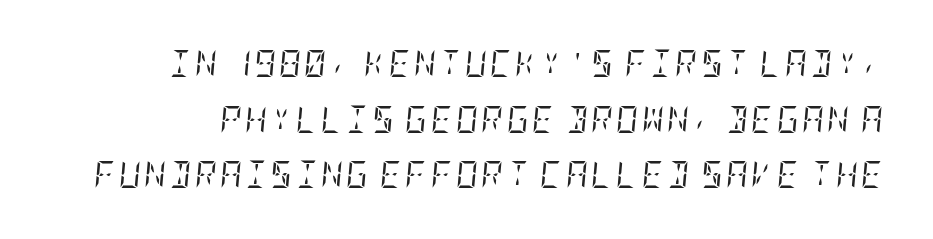
{"italic": "yes", "lean": "right", "slant_degrees": 5, "bold": "no", "underline": "no", "line_spacing": "loose", "line_spacing_ratio": 2.06, "glyph_px": 27}
